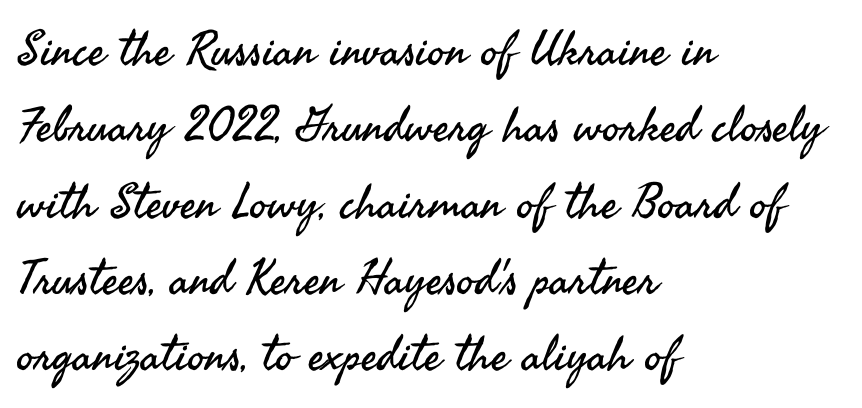
The image shows 48 px regular-weight sans-serif type; set left-aligned, normal line spacing (1.59x), normal letter spacing, not underlined; medium stroke contrast and a small x-height.
